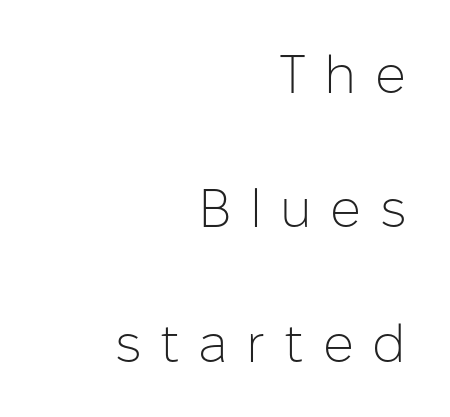
The image shows 54 px light sans-serif type, upright; set right-aligned, loose line spacing (2.49x), unusually wide letter spacing (+0.34 em), not underlined; low stroke contrast and a medium x-height.
